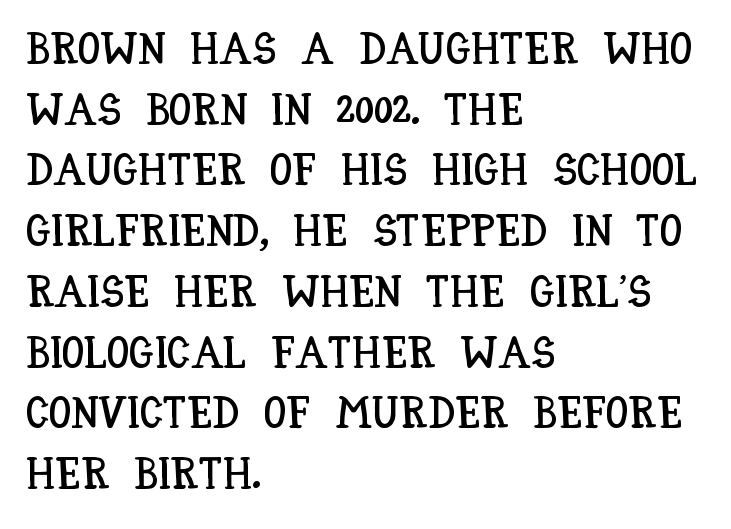
{"italic": "no", "width": "condensed", "stroke_contrast": "low", "x_height": "large", "monospaced": "no", "underline": "no", "align": "left", "line_spacing": "normal", "line_spacing_ratio": 1.35, "letter_spacing": "normal", "letter_spacing_em": 0.0, "glyph_px": 45}
